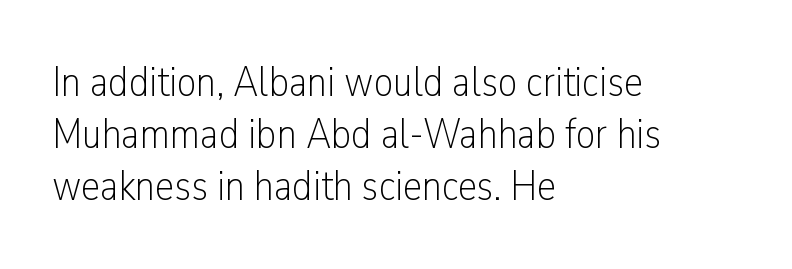
Q: Is the text bold? A: No.
Q: Is the text italic (slanted)? A: No, it is upright.
Q: Is the typeface a serif or a sans-serif typeface? A: Sans-serif.
Q: Is the text underlined? A: No.
Q: How is the paragraph aligned? A: Left-aligned.
Q: Is the spacing between letters normal or unusually wide? A: Normal.
Q: Width (condensed, normal, or wide)? A: Condensed.
Q: Stroke contrast? A: Low.
Q: x-height? A: Medium.
Q: Monospaced? A: No.
